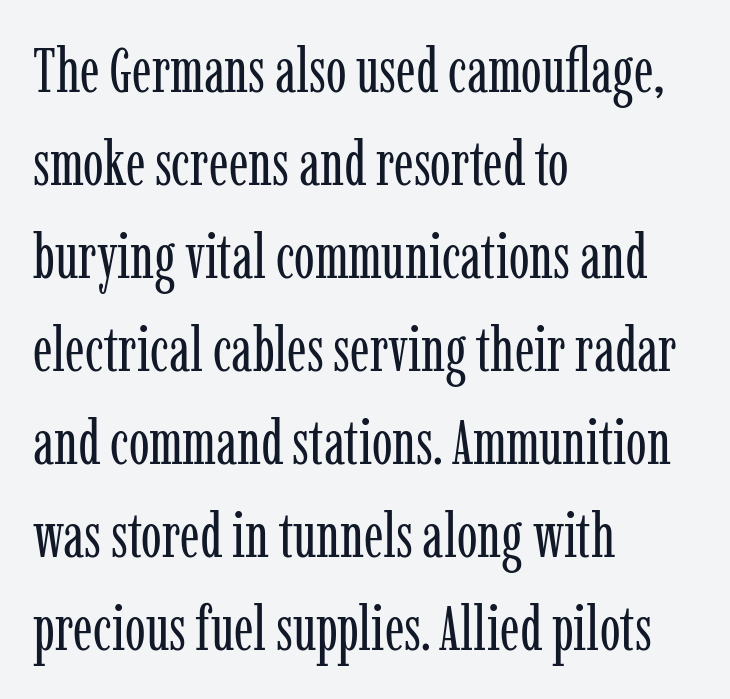
{"serif": "yes", "italic": "no", "bold": "no", "weight": "regular", "width": "condensed", "stroke_contrast": "low", "x_height": "medium", "monospaced": "no", "underline": "no", "align": "left", "line_spacing": "normal", "line_spacing_ratio": 1.5, "letter_spacing": "normal", "letter_spacing_em": 0.0, "glyph_px": 62}
